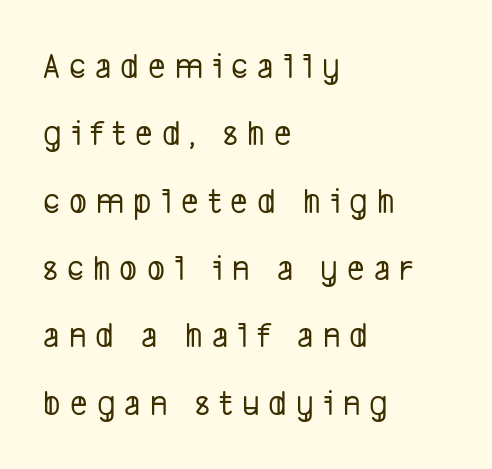
{"serif": "no", "width": "condensed", "stroke_contrast": "low", "x_height": "medium", "monospaced": "no", "underline": "no", "align": "left", "line_spacing_ratio": 1.82, "letter_spacing": "wide", "letter_spacing_em": 0.25, "glyph_px": 37}
